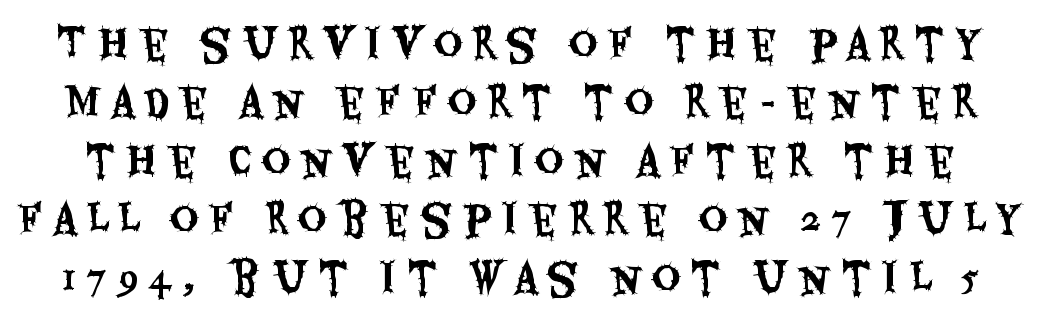
{"serif": "no", "italic": "no", "width": "condensed", "stroke_contrast": "medium", "x_height": "large", "monospaced": "no", "underline": "no", "line_spacing": "normal", "line_spacing_ratio": 1.46, "letter_spacing": "wide", "letter_spacing_em": 0.26, "glyph_px": 40}
